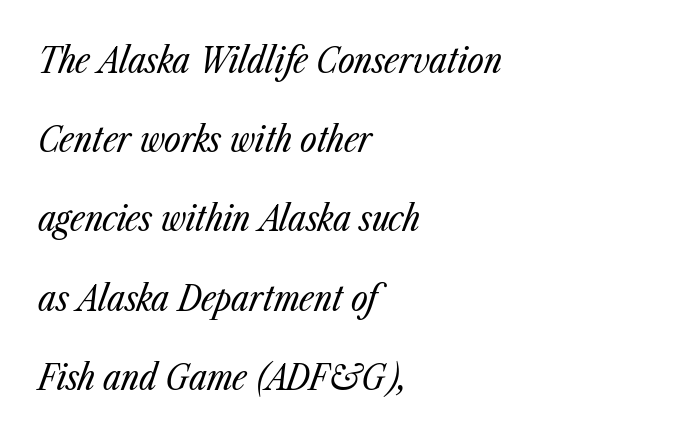
{"italic": "yes", "lean": "right", "slant_degrees": 23, "bold": "no", "weight": "regular", "width": "condensed", "stroke_contrast": "low", "x_height": "medium", "monospaced": "no", "underline": "no", "align": "left", "line_spacing": "loose", "line_spacing_ratio": 2.2, "letter_spacing": "normal", "letter_spacing_em": 0.0, "glyph_px": 36}
